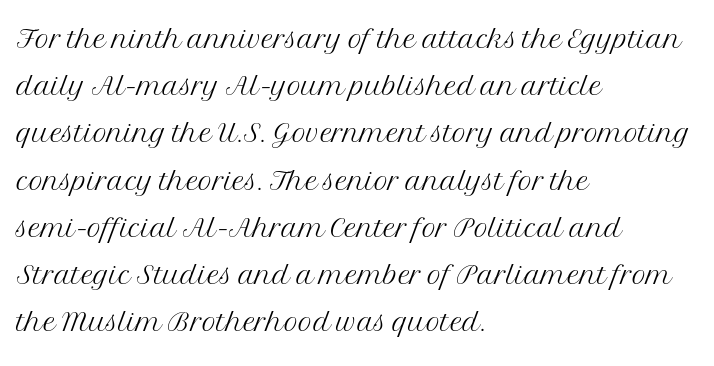
{"serif": "yes", "bold": "no", "weight": "light", "width": "normal", "stroke_contrast": "medium", "x_height": "medium", "monospaced": "no", "underline": "no", "align": "left", "line_spacing_ratio": 1.21, "letter_spacing": "normal", "letter_spacing_em": 0.0, "glyph_px": 39}
